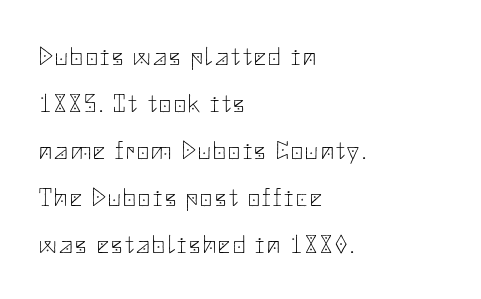
Q: Is the text bold? A: No.
Q: Is the text italic (slanted)? A: No, it is upright.
Q: Is the text underlined? A: No.
Q: How is the paragraph aligned? A: Left-aligned.
